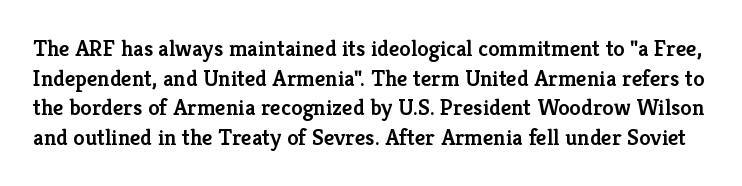
{"italic": "no", "bold": "semi", "underline": "no", "line_spacing": "normal", "line_spacing_ratio": 1.29, "letter_spacing": "normal", "letter_spacing_em": 0.0, "glyph_px": 23}
